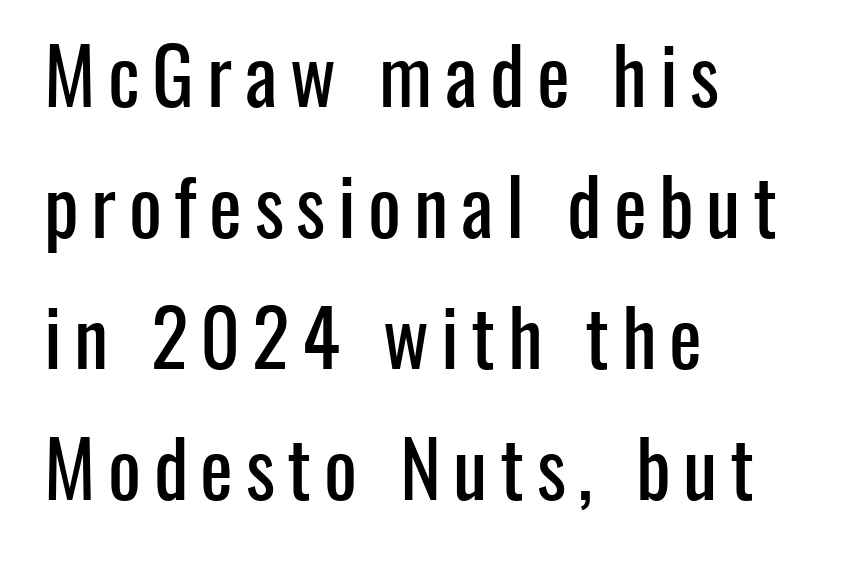
{"serif": "no", "italic": "no", "width": "condensed", "stroke_contrast": "low", "x_height": "medium", "monospaced": "no", "underline": "no", "align": "left", "line_spacing": "normal", "line_spacing_ratio": 1.68, "glyph_px": 78}
